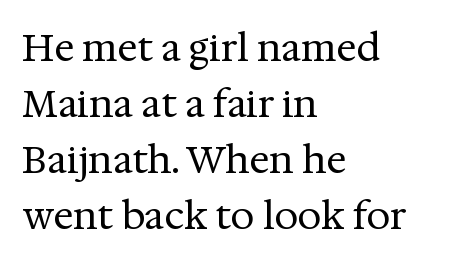
Q: Is the text bold? A: No.
Q: Is the text italic (slanted)? A: No, it is upright.
Q: Is the typeface a serif or a sans-serif typeface? A: Serif.
Q: Is the text underlined? A: No.
Q: How is the paragraph aligned? A: Left-aligned.
Q: Is the spacing between letters normal or unusually wide? A: Normal.
Q: Is the spacing between lines tight, normal or loose? A: Normal.
Q: Width (condensed, normal, or wide)? A: Normal.
Q: Stroke contrast? A: Medium.
Q: x-height? A: Medium.
Q: Monospaced? A: No.
